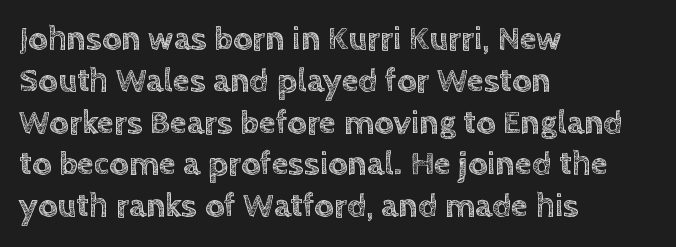
The image shows 34 px text type, upright; set left-aligned, line spacing 1.23x, normal letter spacing, not underlined; a large x-height.
